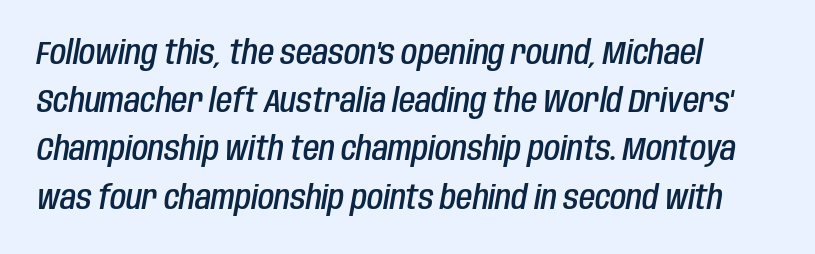
The image shows 33 px semibold, condensed type, italic (leaning right); set left-aligned, normal line spacing (1.46x), normal letter spacing, not underlined; low stroke contrast and a large x-height.
